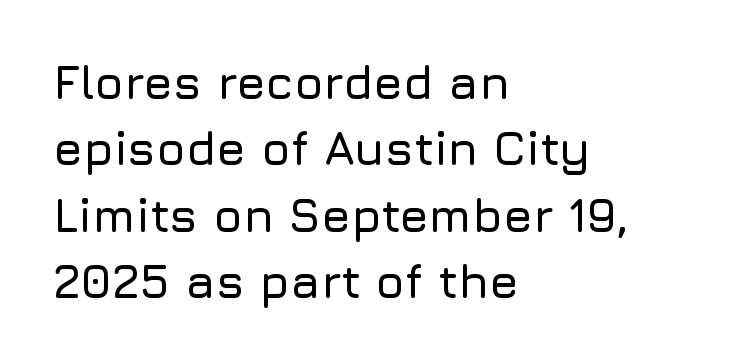
{"serif": "no", "italic": "no", "width": "normal", "stroke_contrast": "low", "x_height": "medium", "monospaced": "no", "underline": "no", "align": "left", "line_spacing": "normal", "line_spacing_ratio": 1.41, "letter_spacing": "normal", "letter_spacing_em": 0.0, "glyph_px": 47}
